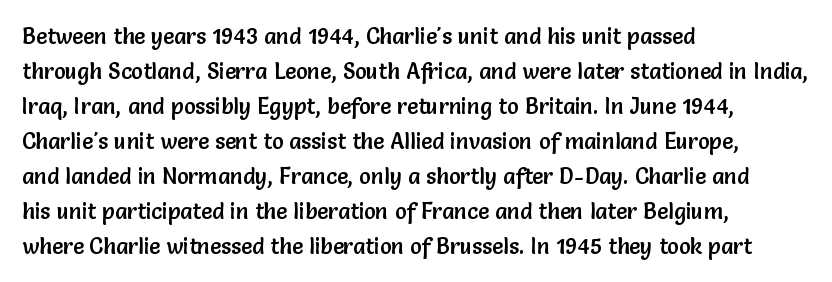
The vertical gap from one line to the next is medium. In terms of posture, this sample is upright. The ragged edge is on the right, which tells us the setting is flush left. Look at the tracking — it's just the regular setting, nothing added. Only glyphs here, with clear space below each row.
